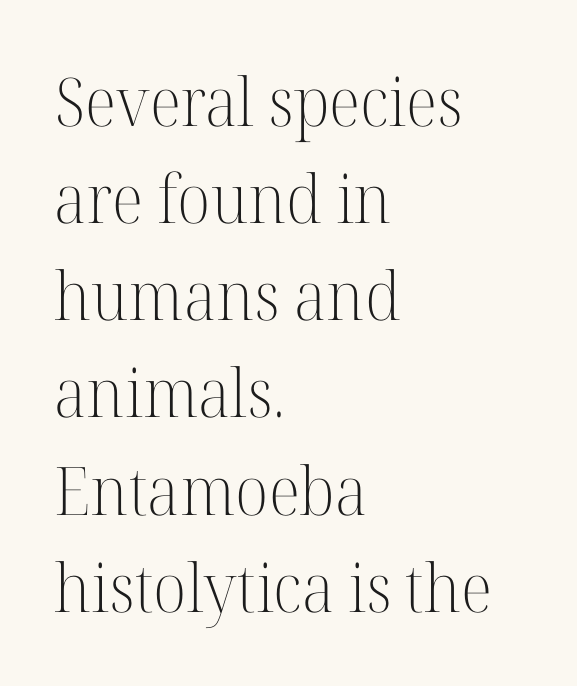
Q: Is the text bold? A: No.
Q: Is the text italic (slanted)? A: No, it is upright.
Q: Is the typeface a serif or a sans-serif typeface? A: Serif.
Q: Is the text underlined? A: No.
Q: How is the paragraph aligned? A: Left-aligned.
Q: Is the spacing between letters normal or unusually wide? A: Normal.
Q: Is the spacing between lines tight, normal or loose? A: Normal.
Q: Width (condensed, normal, or wide)? A: Normal.
Q: Stroke contrast? A: High.
Q: x-height? A: Medium.
Q: Monospaced? A: No.
